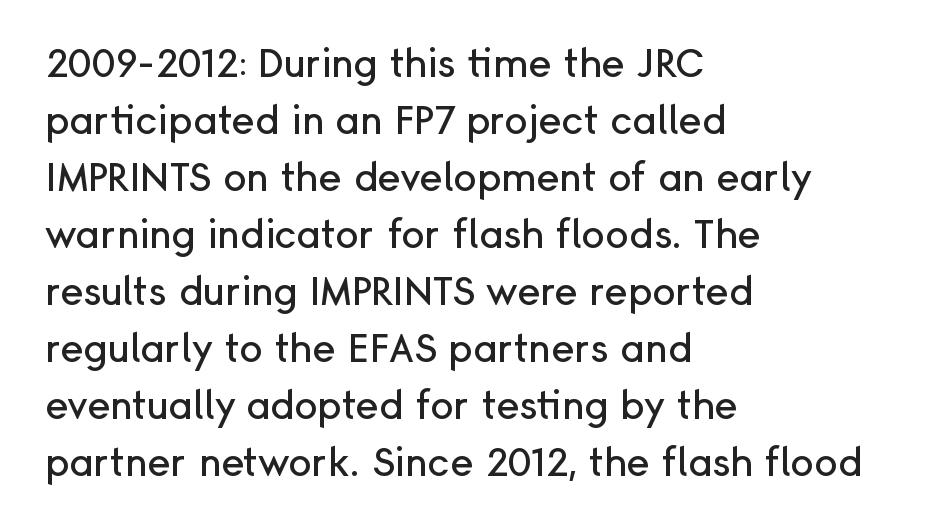
The image shows 39 px sans-serif type, upright; set left-aligned, normal line spacing (1.46x), normal letter spacing, not underlined; low stroke contrast and a medium x-height.
